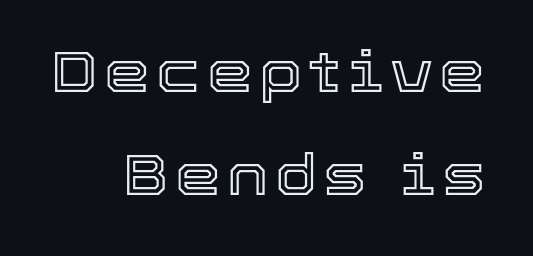
Q: Is the text italic (slanted)? A: No, it is upright.
Q: Is the text underlined? A: No.
Q: How is the paragraph aligned? A: Right-aligned.
Q: Width (condensed, normal, or wide)? A: Normal.
Q: x-height? A: Medium.
Q: Monospaced? A: No.
